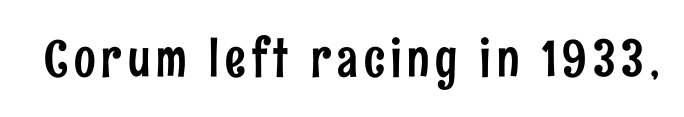
Type style note: lacks serifs. Italic? Not at all — the glyphs are vertical. Rule under the text: the space is simply empty. You could not count columns in this text — the font is proportionally spaced.
